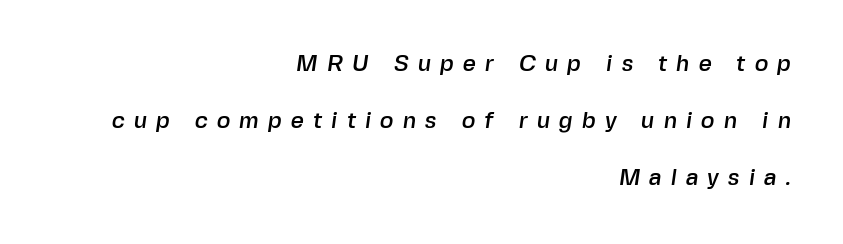
Q: Is the text underlined? A: No.
Q: How is the paragraph aligned? A: Right-aligned.
Q: Is the spacing between letters normal or unusually wide? A: Unusually wide.
Q: Is the spacing between lines tight, normal or loose? A: Loose.
